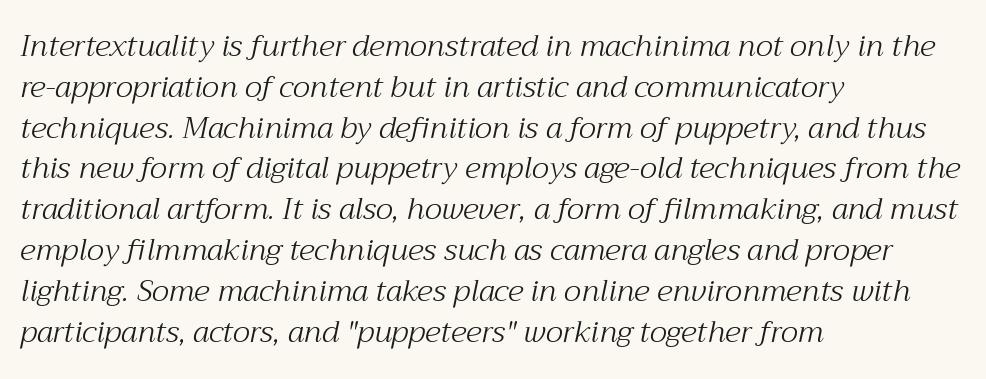
Summary of vertical rhythm: regular, with standard interline spacing. A serif font was chosen for this passage. Letters have the restrained weight of plain body copy at most. No extra tracking has been applied to these lines. Style check: oblique.
